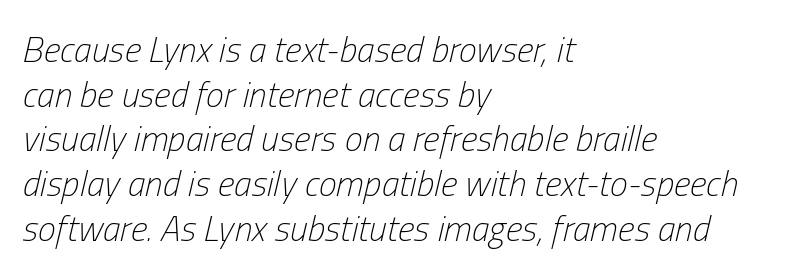
Look at the tracking — it's just the regular setting, nothing added. The gap between lines stays unmarked. Short and long lines alike share a common starting point at left. Is the stroke heavy? The answer is a plain regular-or-lighter. Compared with ordinary roman type, these characters are visibly tilted.
